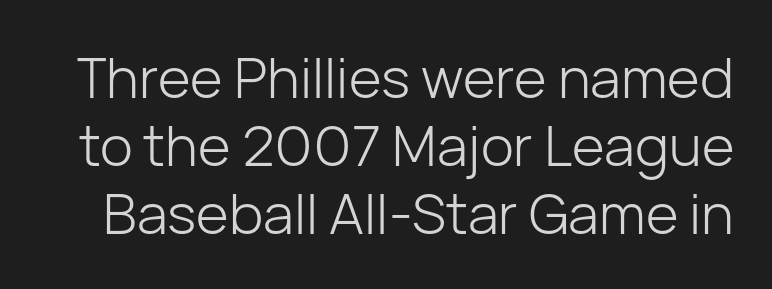
Q: Is the text bold? A: No.
Q: Is the text italic (slanted)? A: No, it is upright.
Q: Is the typeface a serif or a sans-serif typeface? A: Sans-serif.
Q: Is the text underlined? A: No.
Q: Is the spacing between letters normal or unusually wide? A: Normal.
Q: Width (condensed, normal, or wide)? A: Normal.
Q: Stroke contrast? A: Low.
Q: x-height? A: Medium.
Q: Monospaced? A: No.
